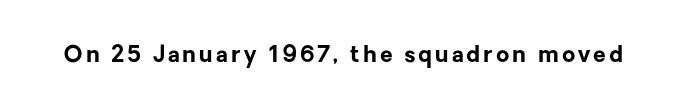
Q: Is the text bold? A: Yes.
Q: Is the text italic (slanted)? A: No, it is upright.
Q: Is the text underlined? A: No.
